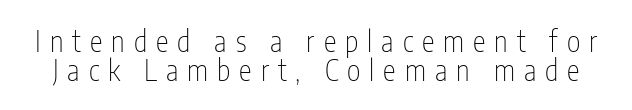
The rendering inserts visible extra space after every character. The axis of the letterforms is exactly vertical. Serifs: no, the terminals of the letterforms are clean. This sample has the flowing, uneven cadence of proportional lettering. Whoever set this chose condensed vertical rhythm over breathing room.
